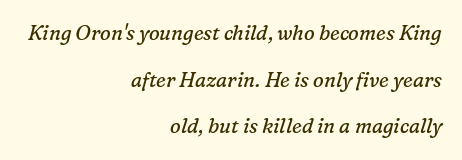
{"italic": "yes", "lean": "right", "slant_degrees": 16, "bold": "no", "underline": "no", "align": "right", "line_spacing": "loose", "line_spacing_ratio": 2.33, "letter_spacing": "normal", "letter_spacing_em": 0.0, "glyph_px": 20}
